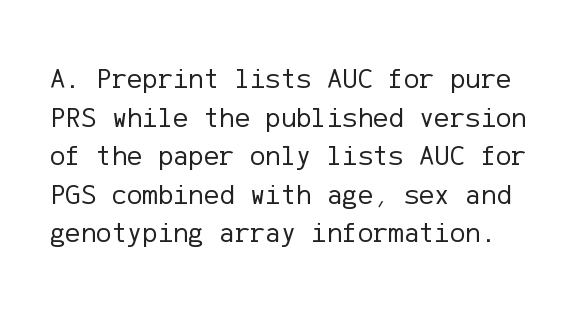
The image shows 29 px regular-weight sans-serif type, upright; set normal line spacing (1.33x), normal letter spacing, not underlined; low stroke contrast and a medium x-height.
